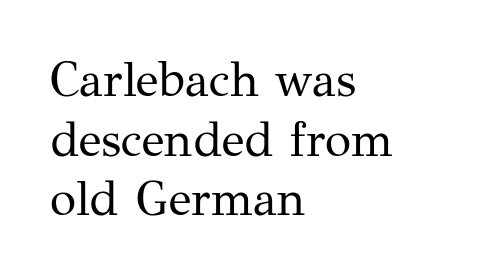
Style check: upright. Check the space under the baseline: it is left empty. Compared with typical body copy, the letter spacing here is the same. If you drew a ruler down the left edge, every line would touch it. Here the designer chose a conventional face with non-uniform glyph widths. Caption: face not bold, strokes unweighted.
